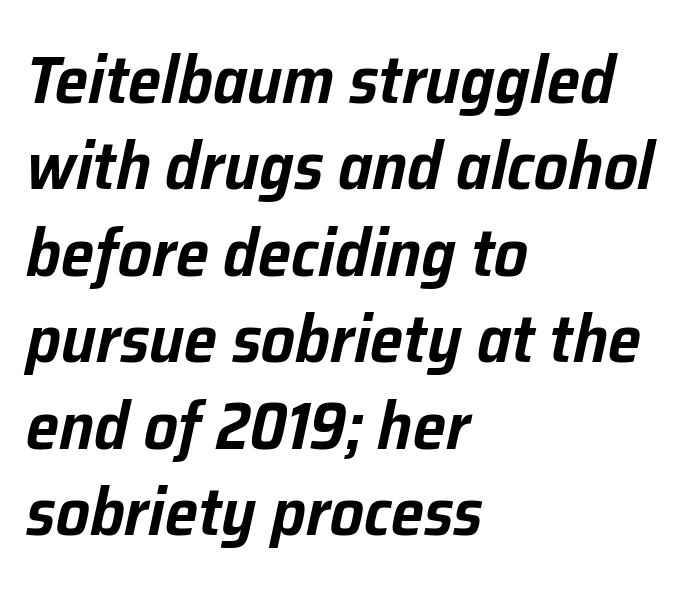
Q: Is the text italic (slanted)? A: Yes, it leans right by about 12 degrees.
Q: Is the text underlined? A: No.
Q: How is the paragraph aligned? A: Left-aligned.
Q: Is the spacing between letters normal or unusually wide? A: Normal.
Q: Is the spacing between lines tight, normal or loose? A: Normal.
Q: Width (condensed, normal, or wide)? A: Normal.
Q: Stroke contrast? A: Low.
Q: x-height? A: Medium.
Q: Monospaced? A: No.
